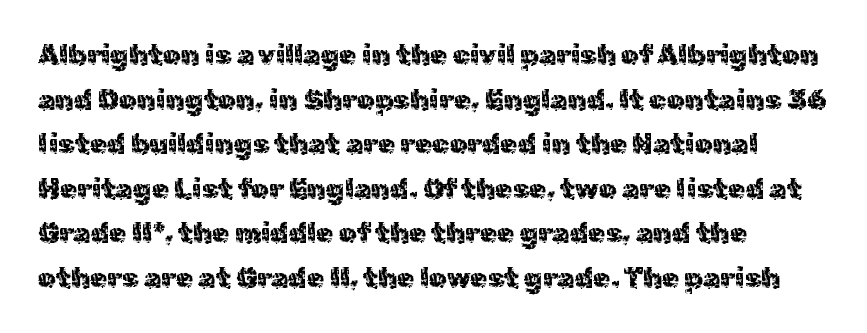
These lines sit exactly where default settings would place them. The typeface chosen for these lines omits serifs. Varying glyph widths throughout — classic text-font behaviour. Descenders are the only things crossing below the line. Where is the straight margin? On the left.
